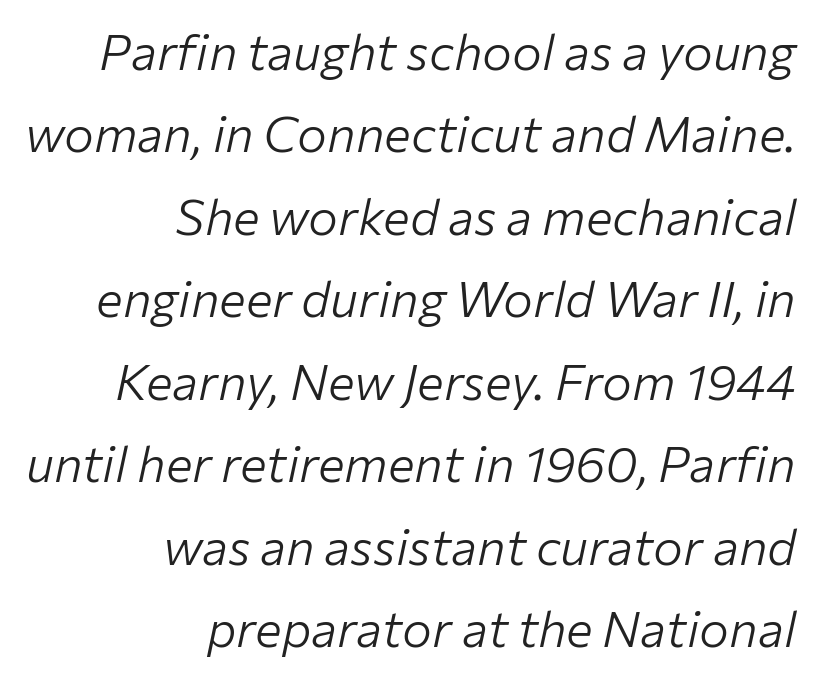
The image shows 50 px light type, italic (leaning right); set right-aligned, normal line spacing (1.65x), normal letter spacing, not underlined; low stroke contrast and a medium x-height.
